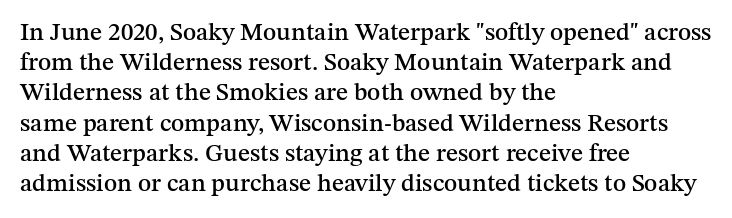
Standard letterfit; no display-style spreading of the glyphs. A typesetter would mark this as roman, not italic. Does the copy run flush right? No — it runs flush left. Words float on clear page, feet unadorned.
